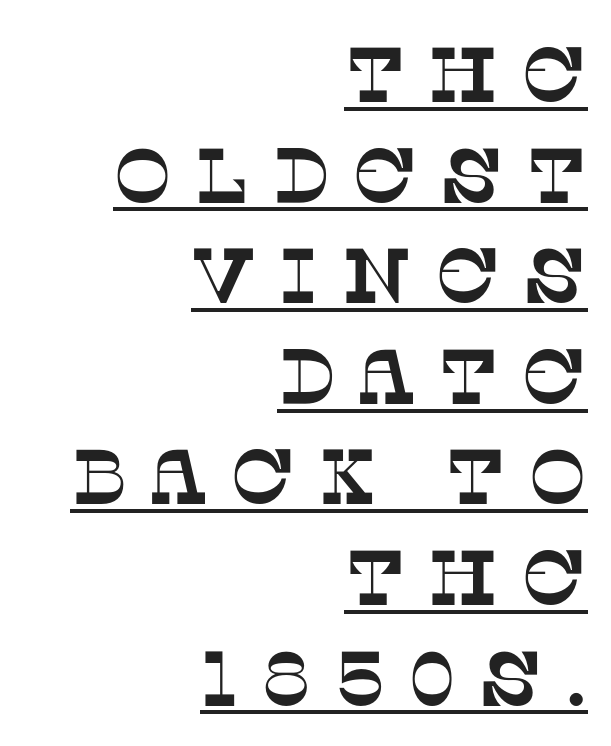
Compared with typical paragraphs, the rows here are spaced about the same. The tracking reads as deliberately expanded to a designer's eye. Each letter keeps its own natural width here, so spacing adapts to shape. The rendering uses the underline text-decoration. This rendering uses right alignment, leaving the left contour irregular.
